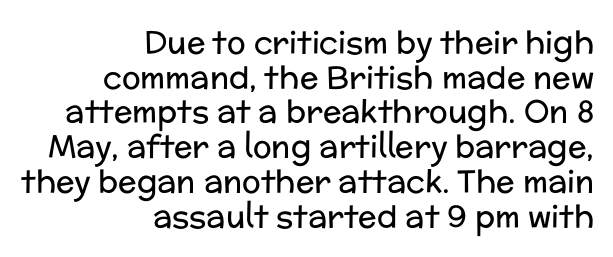
The image shows 31 px regular-weight sans-serif type, upright; set right-aligned, tight line spacing (1.12x), normal letter spacing, not underlined; low stroke contrast and a medium x-height.
